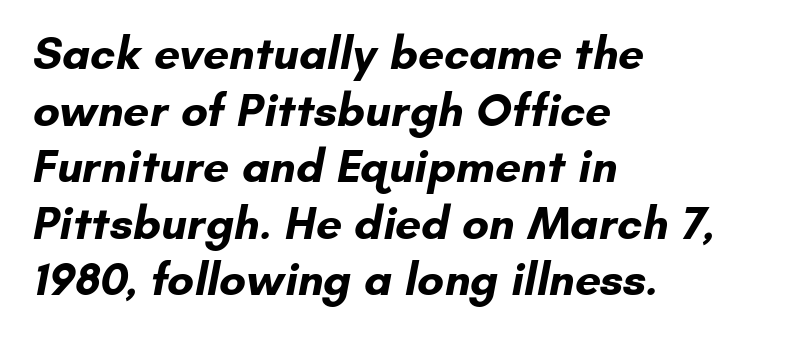
{"serif": "no", "bold": "yes", "weight": "bold", "width": "normal", "stroke_contrast": "low", "x_height": "small", "monospaced": "no", "underline": "no", "align": "left", "line_spacing_ratio": 1.23, "letter_spacing": "normal", "letter_spacing_em": 0.0, "glyph_px": 46}
